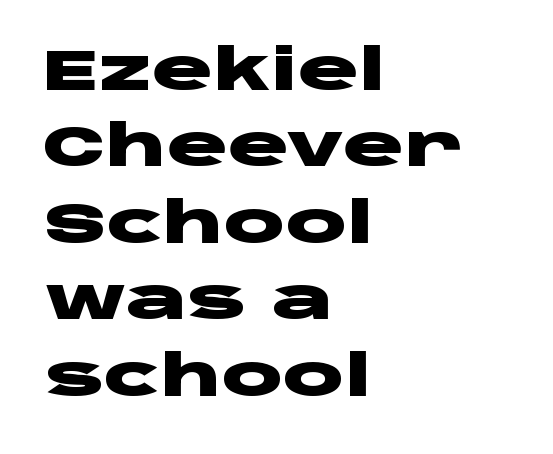
Short note: letters normally spaced. Glance below the letters and you will spot only blank space. Italic? Not at all — the glyphs are vertical. The block of text has a typical density, with ordinary space between rows.
